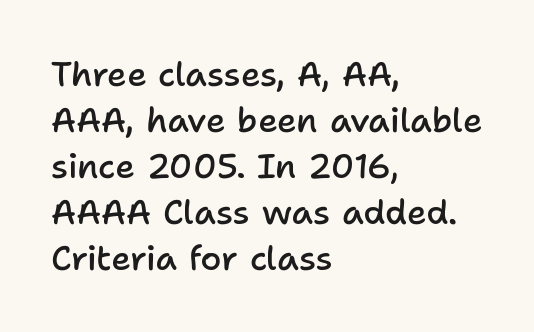
{"serif": "no", "italic": "no", "bold": "semi", "weight": "semibold", "width": "normal", "stroke_contrast": "low", "x_height": "medium", "monospaced": "no", "underline": "no", "align": "left", "line_spacing": "normal", "line_spacing_ratio": 1.35, "letter_spacing": "normal", "letter_spacing_em": 0.0, "glyph_px": 34}
